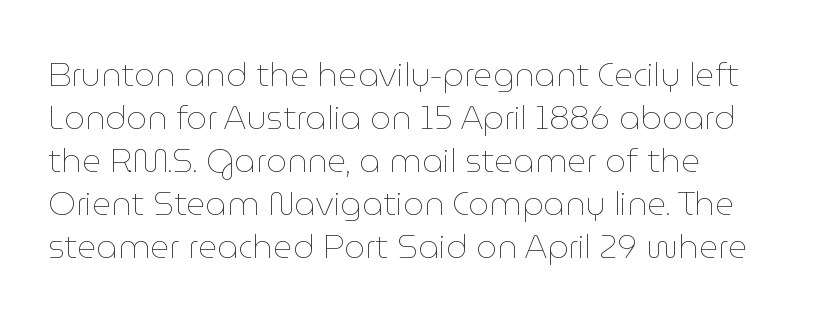
The image shows 33 px thin type, upright; set normal line spacing (1.3x), normal letter spacing, not underlined; low stroke contrast and a medium x-height.
